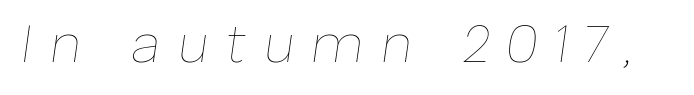
The image shows 54 px thin type, italic (leaning right); set unusually wide letter spacing (+0.32 em), not underlined; low stroke contrast and a medium x-height.
